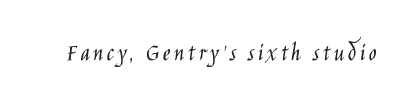
The image shows 26 px text type; set not underlined.
